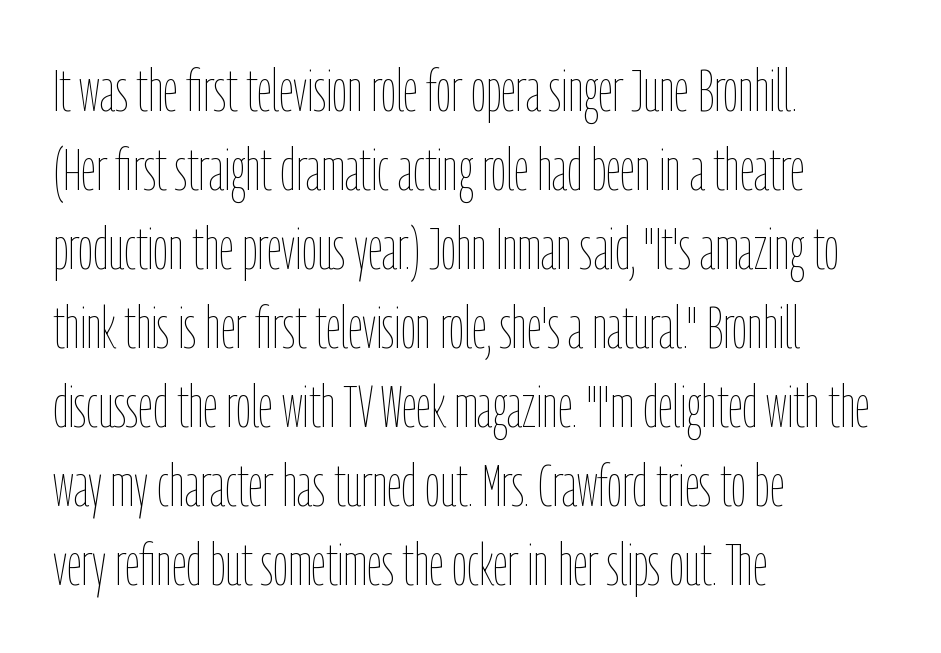
Q: Is the text bold? A: No.
Q: Is the text italic (slanted)? A: No, it is upright.
Q: Is the text underlined? A: No.
Q: How is the paragraph aligned? A: Left-aligned.
Q: Is the spacing between letters normal or unusually wide? A: Normal.
Q: Is the spacing between lines tight, normal or loose? A: Normal.
Q: Width (condensed, normal, or wide)? A: Condensed.
Q: Stroke contrast? A: Low.
Q: x-height? A: Medium.
Q: Monospaced? A: No.
